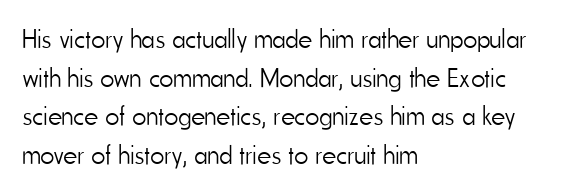
Stroke thickness stays within the range of a standard reading face or lighter. Notice how descenders clear the ascenders below comfortably — that's standard leading. There is no visible air inserted between adjacent glyphs. Casual observation: everything's shoved over to the left. The specimen omits any rule beneath the text block's lines. The letters stand straight up with perfectly vertical stems.
